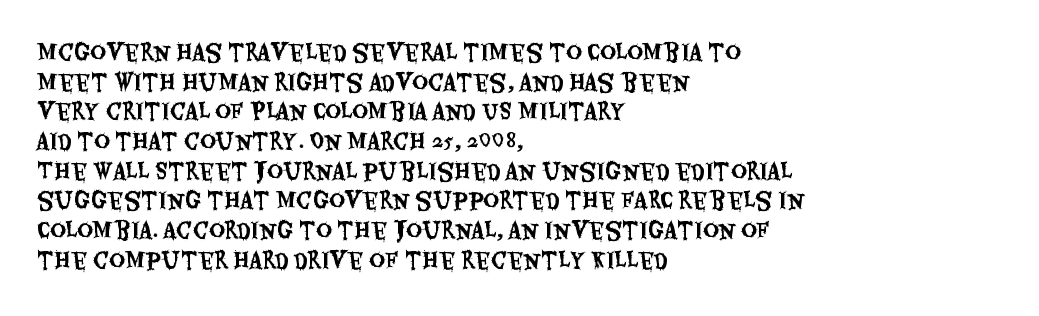
The image shows 22 px text type, upright; set left-aligned, normal line spacing (1.35x), normal letter spacing, not underlined.
